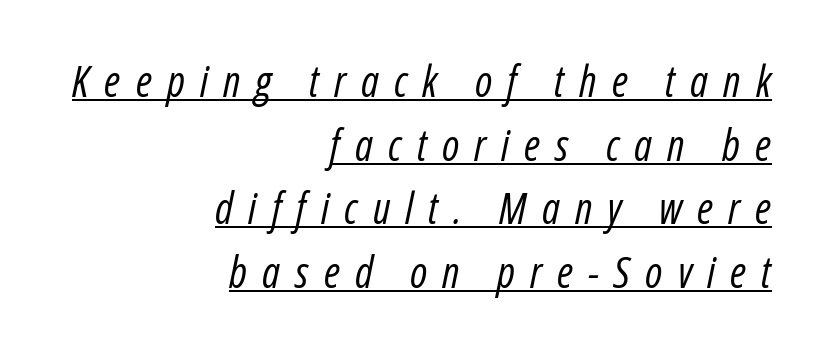
Somebody hit Ctrl+U on this one — the words are underlined. The rendering applies a slant to the glyphs. Inter-character spacing is expanded well beyond the font's built-in metrics. Reading down the column, the eye jumps a familiar distance to each next line.
